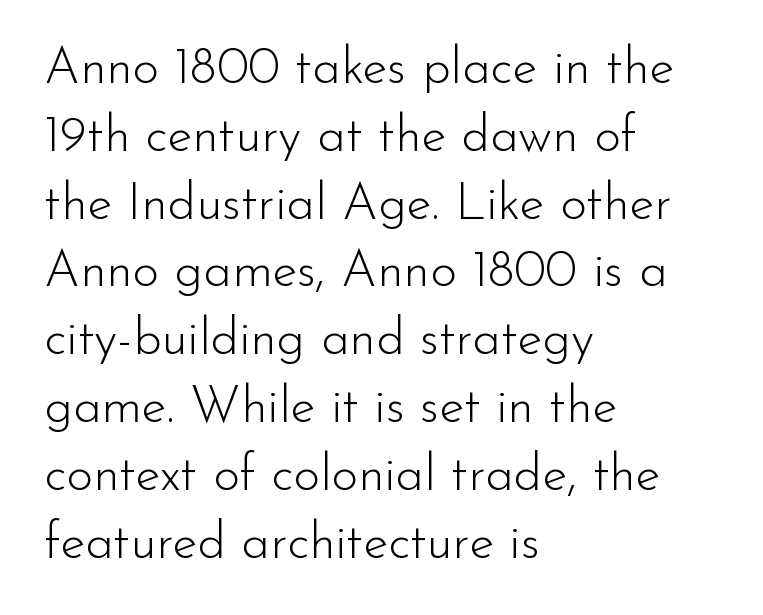
The image shows 51 px light sans-serif type, upright; set left-aligned, normal line spacing (1.33x), normal letter spacing, not underlined; low stroke contrast and a small x-height.
